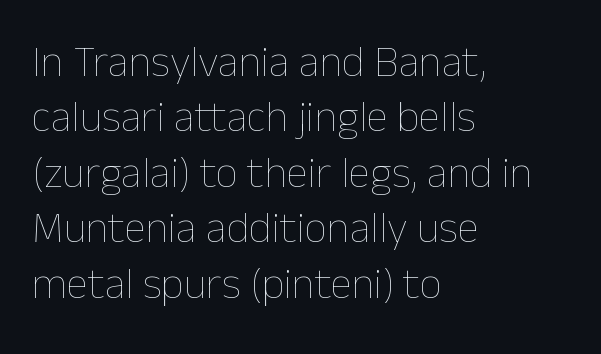
Q: Is the text bold? A: No.
Q: Is the text italic (slanted)? A: No, it is upright.
Q: Is the text underlined? A: No.
Q: How is the paragraph aligned? A: Left-aligned.
Q: Is the spacing between letters normal or unusually wide? A: Normal.
Q: Is the spacing between lines tight, normal or loose? A: Normal.
Q: Width (condensed, normal, or wide)? A: Normal.
Q: Stroke contrast? A: Low.
Q: x-height? A: Medium.
Q: Monospaced? A: No.
